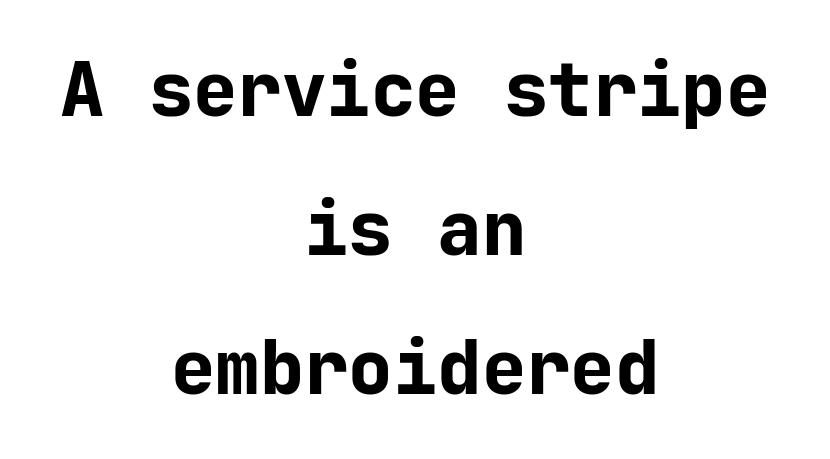
Q: Is the text bold? A: Yes.
Q: Is the text italic (slanted)? A: No, it is upright.
Q: Is the typeface a serif or a sans-serif typeface? A: Sans-serif.
Q: Is the text underlined? A: No.
Q: How is the paragraph aligned? A: Centered.
Q: Is the spacing between letters normal or unusually wide? A: Normal.
Q: Width (condensed, normal, or wide)? A: Normal.
Q: Stroke contrast? A: Low.
Q: x-height? A: Medium.
Q: Monospaced? A: Yes.
